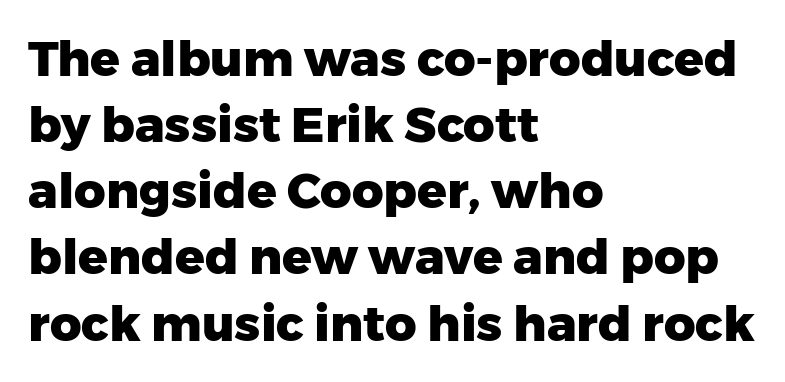
The typesetter chose a ragged-right arrangement here. A typesetter would mark this as roman, not italic. Words appear dense and cohesive because spacing is normal. The rows are spaced the way most documents space them. Strokes here are thick enough to call this a true bold. Font category for this specimen: sans-serif.
